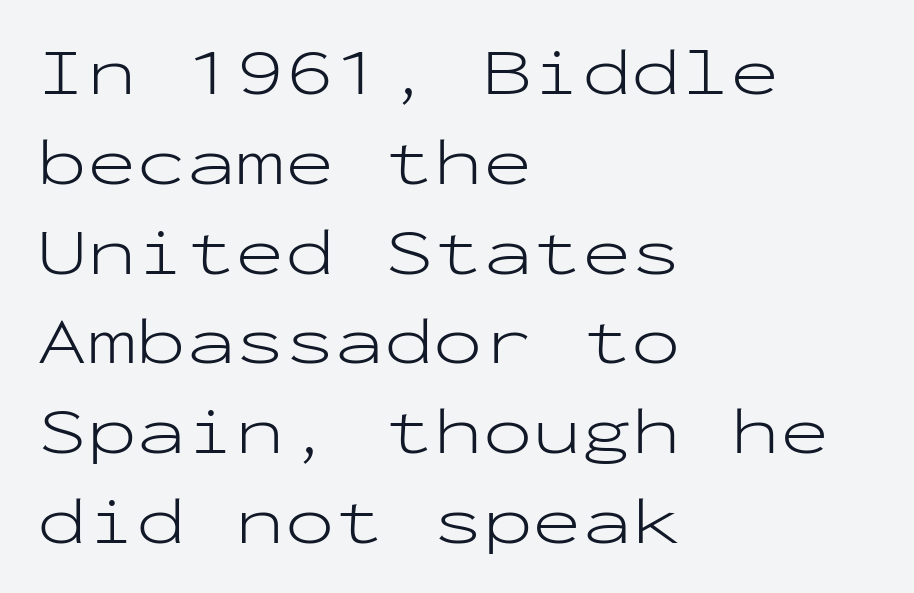
The image shows 66 px light, wide sans-serif type, upright, monospaced; set left-aligned, normal line spacing (1.36x), normal letter spacing, not underlined; low stroke contrast and a medium x-height.
